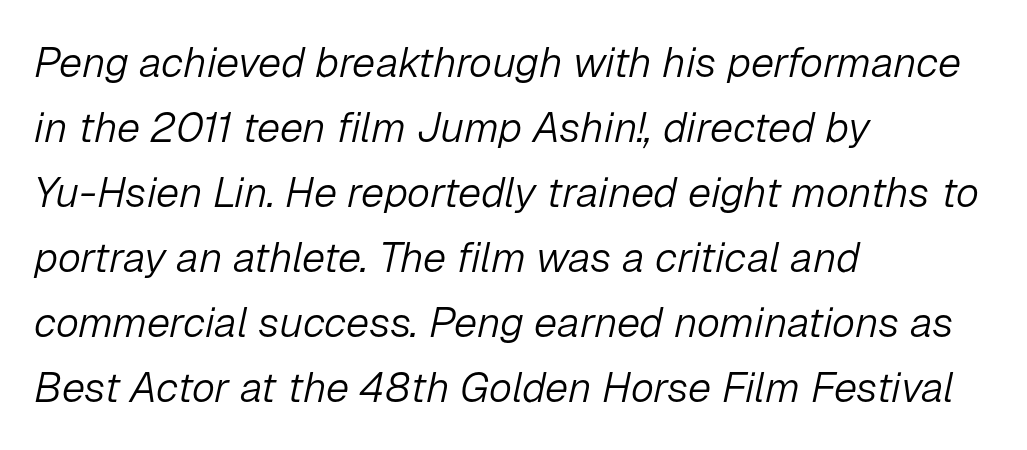
{"italic": "yes", "lean": "right", "slant_degrees": 12, "bold": "no", "weight": "light", "width": "normal", "stroke_contrast": "low", "x_height": "medium", "monospaced": "no", "underline": "no", "align": "left", "line_spacing": "normal", "line_spacing_ratio": 1.55, "letter_spacing": "normal", "letter_spacing_em": 0.0, "glyph_px": 42}
